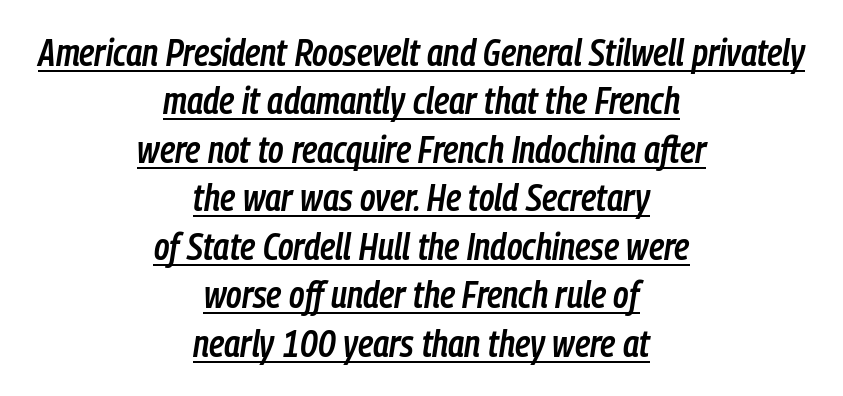
The image shows 37 px semibold, condensed type, italic (leaning right); set centered, normal line spacing (1.31x), normal letter spacing, underlined; low stroke contrast and a medium x-height.
